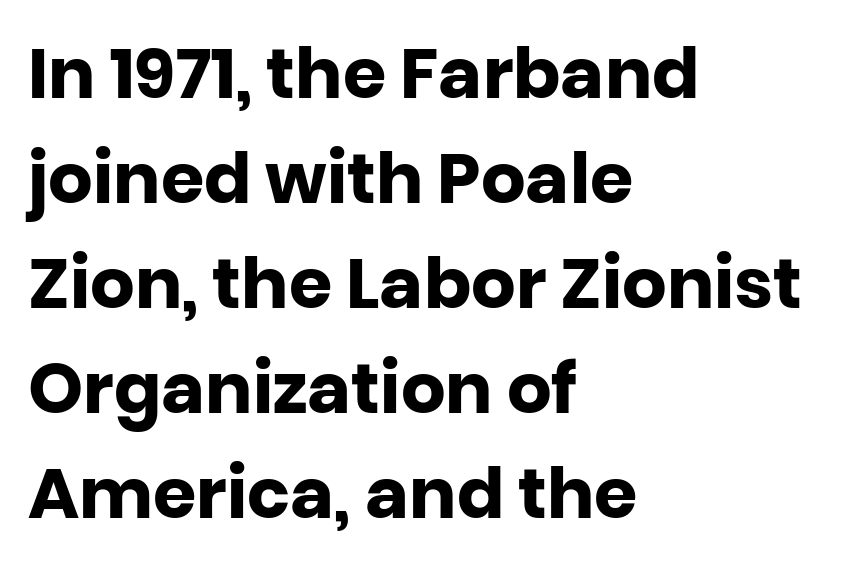
Q: Is the text bold? A: Yes.
Q: Is the text italic (slanted)? A: No, it is upright.
Q: Is the typeface a serif or a sans-serif typeface? A: Sans-serif.
Q: Is the text underlined? A: No.
Q: How is the paragraph aligned? A: Left-aligned.
Q: Is the spacing between letters normal or unusually wide? A: Normal.
Q: Is the spacing between lines tight, normal or loose? A: Normal.
Q: Width (condensed, normal, or wide)? A: Normal.
Q: Stroke contrast? A: Low.
Q: x-height? A: Large.
Q: Monospaced? A: No.
